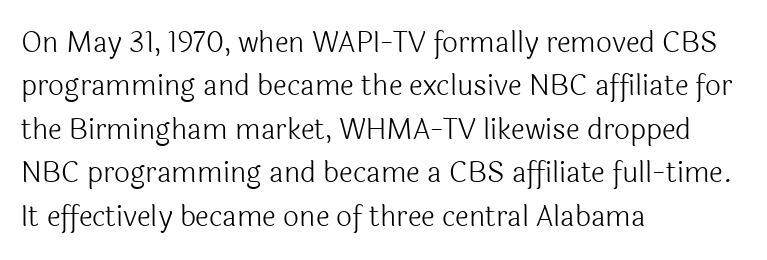
Is the stroke heavy? The answer is a plain regular-or-lighter. Note the varied advance widths — an 'i' is clearly narrower than an 'm'. Compared with typical body copy, the letter spacing here is the same. The lettering holds an erect, upright posture throughout.
